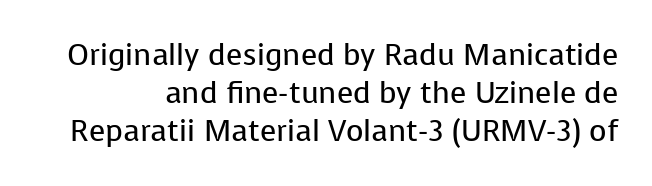
{"serif": "no", "italic": "no", "bold": "no", "weight": "regular", "width": "normal", "stroke_contrast": "low", "x_height": "medium", "monospaced": "no", "underline": "no", "line_spacing": "normal", "line_spacing_ratio": 1.26, "letter_spacing": "normal", "letter_spacing_em": 0.0, "glyph_px": 30}
